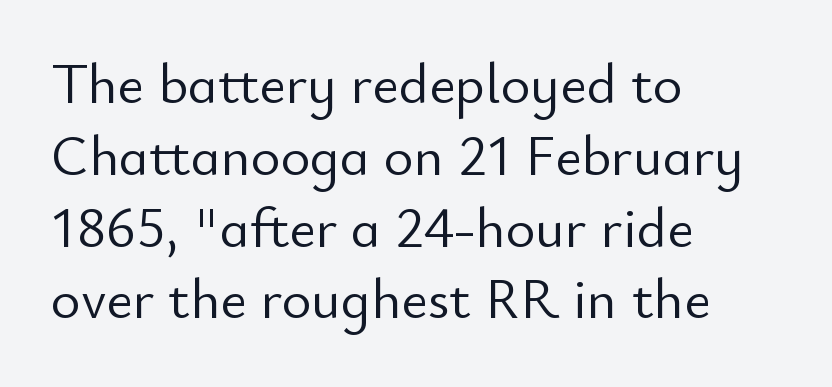
{"serif": "no", "italic": "no", "bold": "no", "weight": "light", "width": "normal", "stroke_contrast": "low", "x_height": "small", "monospaced": "no", "underline": "no", "align": "left", "line_spacing": "normal", "line_spacing_ratio": 1.26, "letter_spacing": "normal", "letter_spacing_em": 0.0, "glyph_px": 57}
